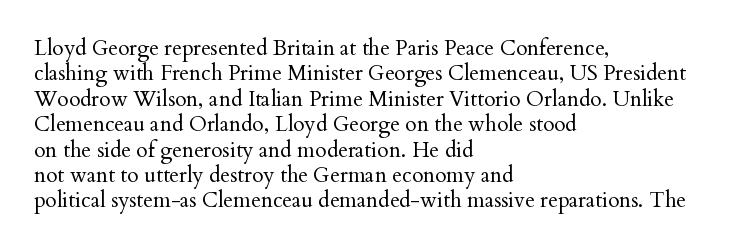
The image shows 21 px text type, upright; set left-aligned, line spacing 1.21x, normal letter spacing, not underlined.
